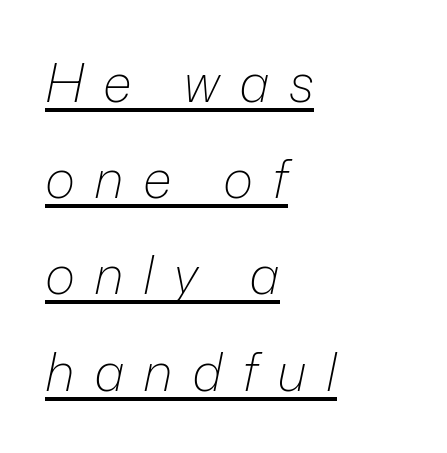
Q: Is the text bold? A: No.
Q: Is the text italic (slanted)? A: Yes, it leans right by about 12 degrees.
Q: Is the text underlined? A: Yes.
Q: How is the paragraph aligned? A: Left-aligned.
Q: Is the spacing between letters normal or unusually wide? A: Unusually wide.
Q: Width (condensed, normal, or wide)? A: Normal.
Q: Stroke contrast? A: Low.
Q: x-height? A: Medium.
Q: Monospaced? A: No.
